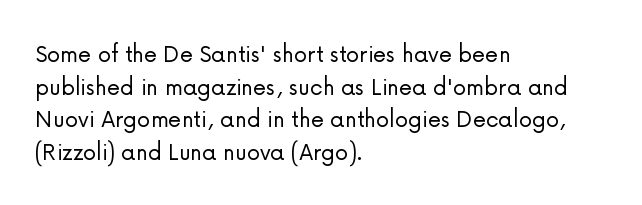
The image shows 27 px text type, upright; set left-aligned, line spacing 1.21x, normal letter spacing, not underlined.
